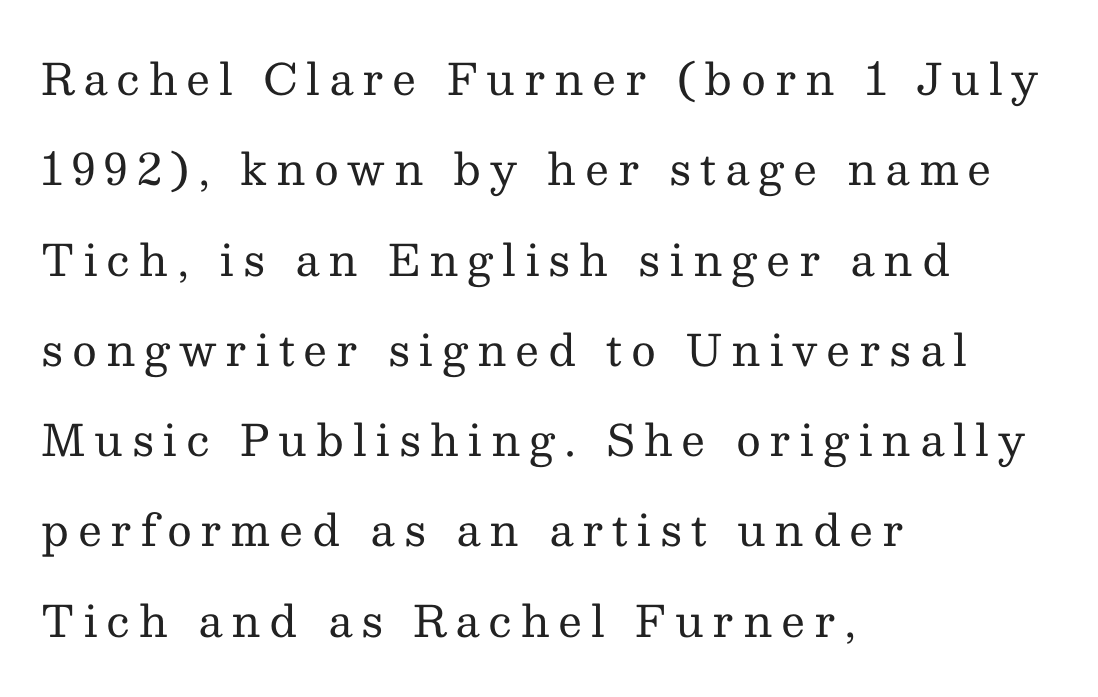
Heaviness? Minimal to ordinary, like unemphasized prose. These lines are rendered in a variable-pitch font. Where is the straight margin? On the left. Letterform terminals end in serifs throughout the passage. Every character sits straight up, as roman type does.
